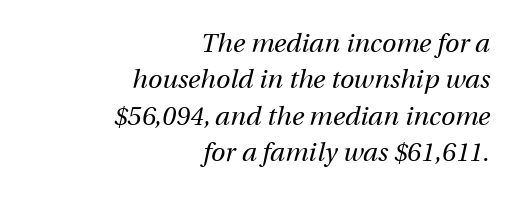
Q: Is the text bold? A: No.
Q: Is the text italic (slanted)? A: Yes, it leans right by about 12 degrees.
Q: Is the text underlined? A: No.
Q: How is the paragraph aligned? A: Right-aligned.
Q: Is the spacing between letters normal or unusually wide? A: Normal.
Q: Is the spacing between lines tight, normal or loose? A: Normal.
